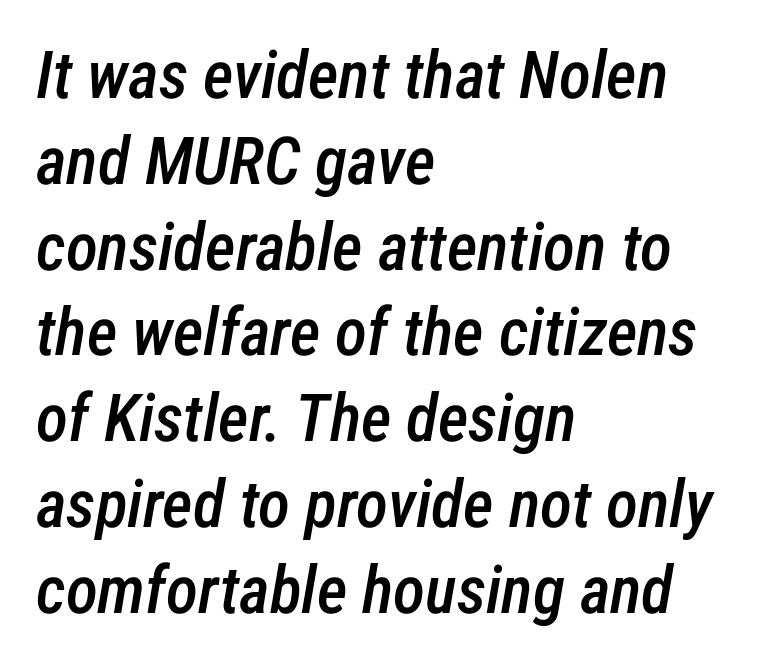
Leading: standard. The area under the type is left untouched. Bold? Not quite — semibold, heavier than regular but stopping short. Notice how the passage keeps a crisp vertical edge on the left only. Is this a fixed-width face? No — the glyphs have proportional, varying widths. Is the letter spacing exaggerated? No — it looks like the ordinary default.
